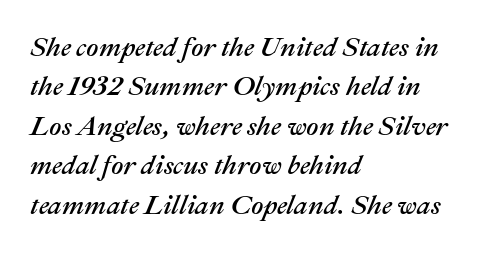
Q: Is the text italic (slanted)? A: Yes, it leans right by about 22 degrees.
Q: Is the text underlined? A: No.
Q: How is the paragraph aligned? A: Left-aligned.
Q: Is the spacing between letters normal or unusually wide? A: Normal.
Q: Is the spacing between lines tight, normal or loose? A: Normal.
